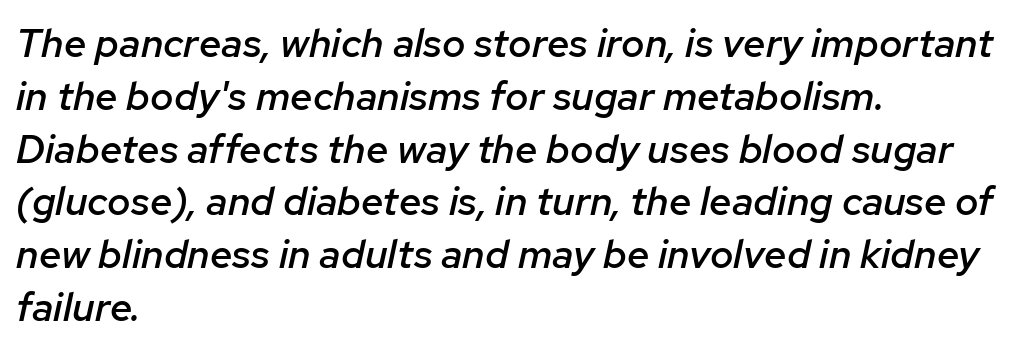
{"italic": "yes", "lean": "right", "slant_degrees": 12, "bold": "semi", "weight": "semibold", "width": "normal", "stroke_contrast": "low", "x_height": "medium", "monospaced": "no", "underline": "no", "align": "left", "line_spacing": "normal", "line_spacing_ratio": 1.32, "letter_spacing": "normal", "letter_spacing_em": 0.0, "glyph_px": 40}
